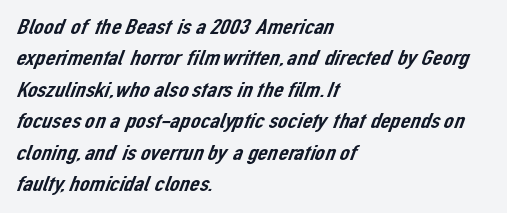
Q: Is the text underlined? A: No.
Q: How is the paragraph aligned? A: Left-aligned.
Q: Is the spacing between letters normal or unusually wide? A: Normal.
Q: Is the spacing between lines tight, normal or loose? A: Normal.
